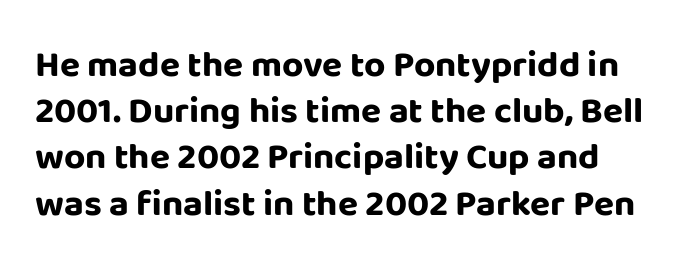
{"serif": "no", "italic": "no", "bold": "yes", "weight": "bold", "width": "normal", "stroke_contrast": "low", "x_height": "large", "monospaced": "no", "underline": "no", "line_spacing": "normal", "line_spacing_ratio": 1.25, "letter_spacing": "normal", "letter_spacing_em": 0.0, "glyph_px": 37}
